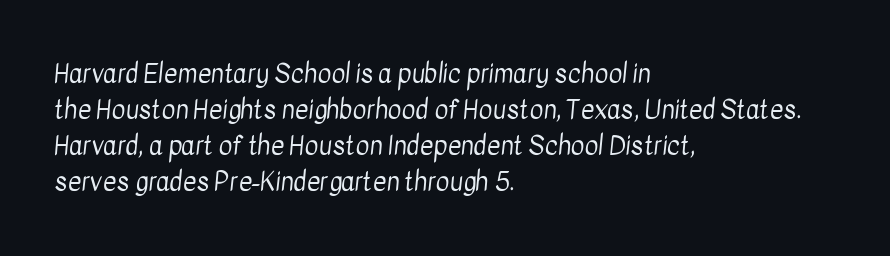
{"bold": "no", "underline": "no", "align": "left", "line_spacing": "normal", "line_spacing_ratio": 1.39, "letter_spacing": "normal", "letter_spacing_em": 0.0, "glyph_px": 26}
